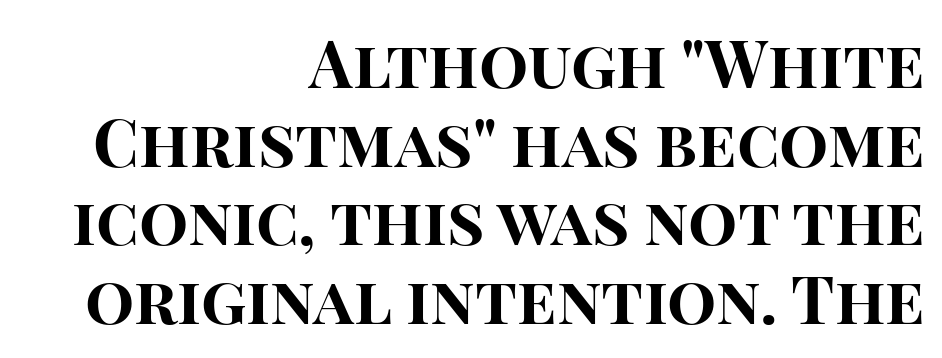
Notice how the passage keeps a crisp vertical edge on the right only. Is this a fixed-width face? No — the glyphs have proportional, varying widths. Short note: letters normally spaced. Italic: no, the glyphs are upright roman.
